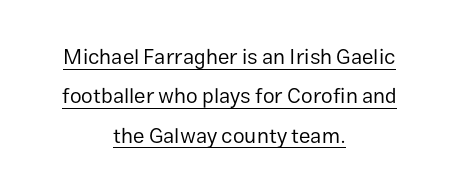
{"italic": "no", "bold": "no", "underline": "yes", "align": "center", "line_spacing_ratio": 1.87, "letter_spacing": "normal", "letter_spacing_em": 0.0, "glyph_px": 21}
